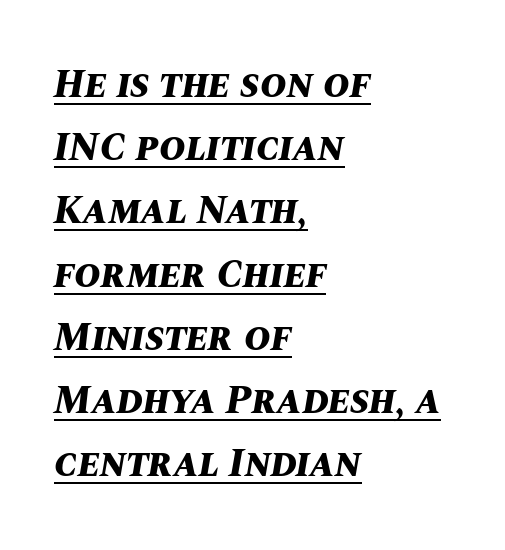
The image shows 40 px bold type, italic (leaning right); set left-aligned, normal line spacing (1.58x), normal letter spacing, underlined; medium stroke contrast and a large x-height.
